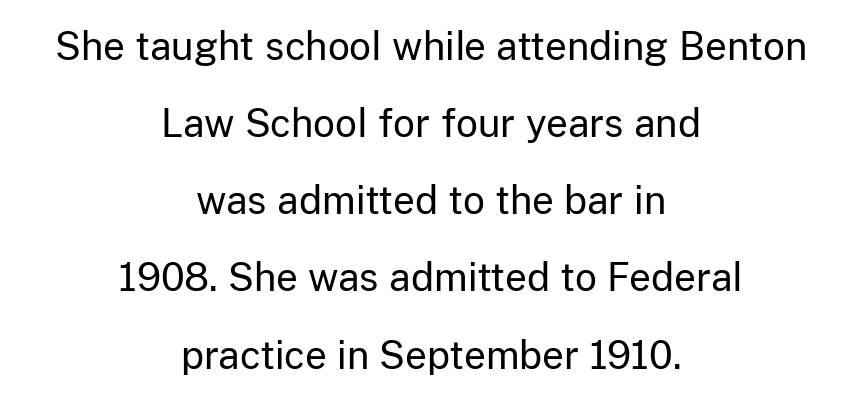
Q: Is the text bold? A: No.
Q: Is the text italic (slanted)? A: No, it is upright.
Q: Is the typeface a serif or a sans-serif typeface? A: Sans-serif.
Q: Is the text underlined? A: No.
Q: How is the paragraph aligned? A: Centered.
Q: Is the spacing between letters normal or unusually wide? A: Normal.
Q: Is the spacing between lines tight, normal or loose? A: Loose.
Q: Width (condensed, normal, or wide)? A: Normal.
Q: Stroke contrast? A: Low.
Q: x-height? A: Medium.
Q: Monospaced? A: No.
